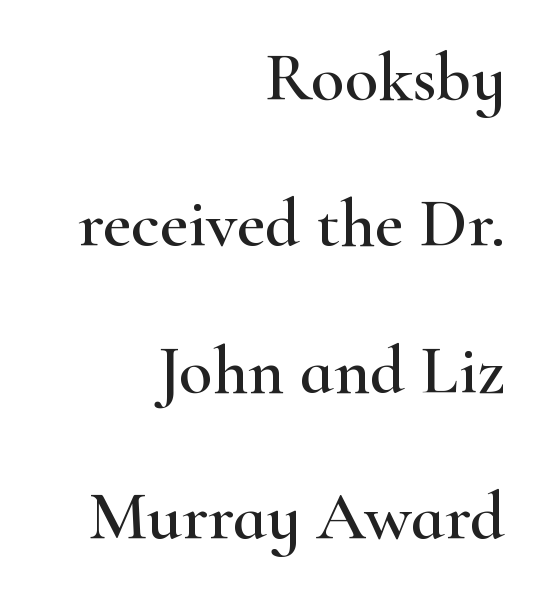
In CSS terms this would be text-align: right. Unlike italic type, these characters show no tilt at all. The passage shown is not underscored anywhere. Caption: standard tracking, unaltered.
